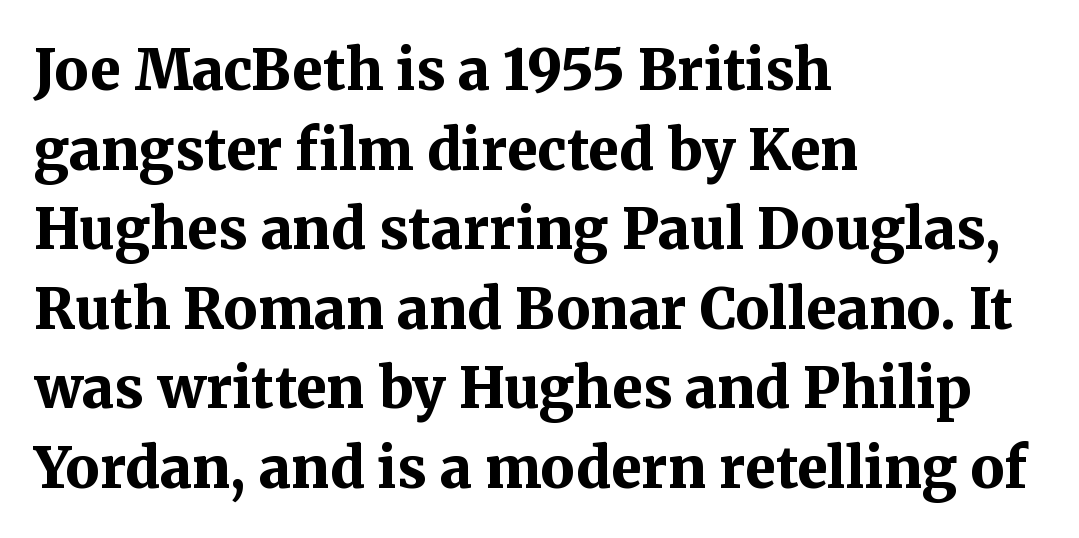
Q: Is the text bold? A: Yes.
Q: Is the text italic (slanted)? A: No, it is upright.
Q: Is the typeface a serif or a sans-serif typeface? A: Serif.
Q: Is the text underlined? A: No.
Q: How is the paragraph aligned? A: Left-aligned.
Q: Is the spacing between letters normal or unusually wide? A: Normal.
Q: Is the spacing between lines tight, normal or loose? A: Normal.
Q: Width (condensed, normal, or wide)? A: Normal.
Q: Stroke contrast? A: Medium.
Q: x-height? A: Medium.
Q: Monospaced? A: No.
